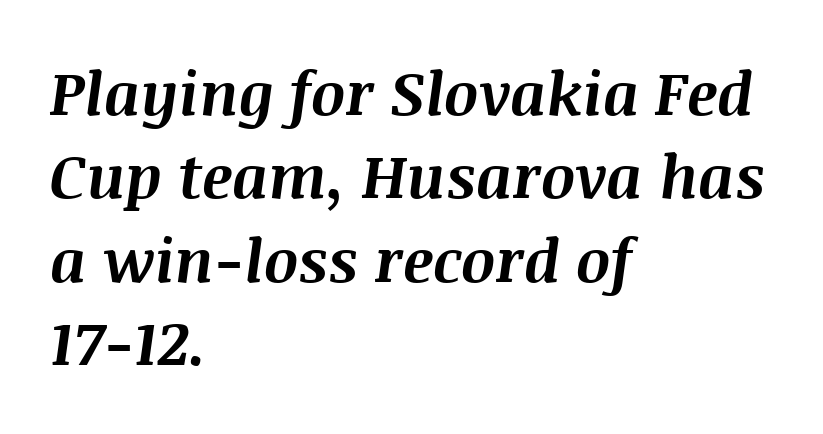
The image shows 60 px bold type, italic (leaning right); set left-aligned, normal line spacing (1.39x), normal letter spacing, not underlined; medium stroke contrast and a large x-height.
